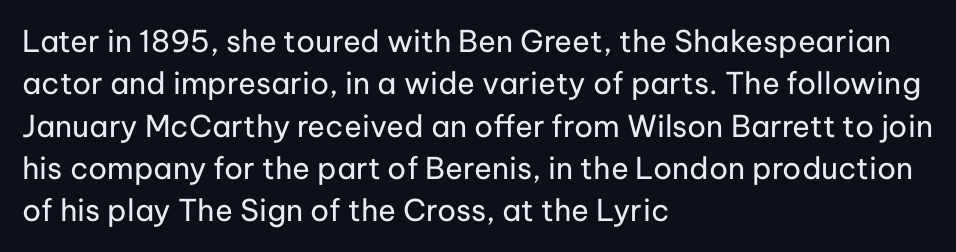
{"serif": "no", "italic": "no", "bold": "no", "weight": "regular", "width": "normal", "stroke_contrast": "low", "x_height": "medium", "monospaced": "no", "underline": "no", "align": "left", "line_spacing": "normal", "line_spacing_ratio": 1.41, "letter_spacing": "normal", "letter_spacing_em": 0.0, "glyph_px": 30}
